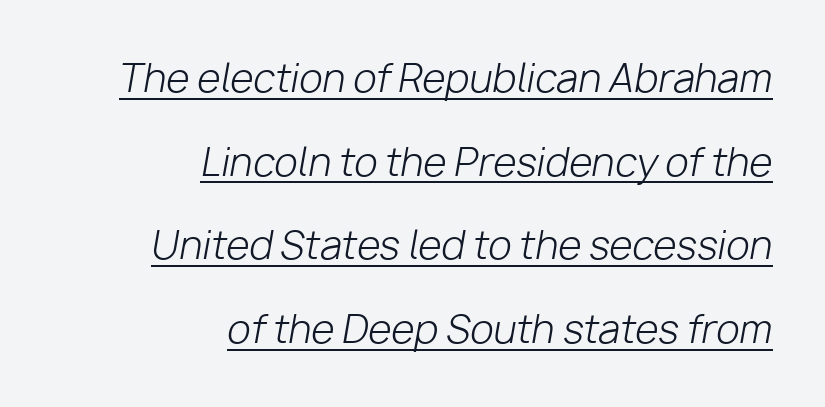
The axis of the letterforms is tilted away from vertical. The rendering anchors every line to the right-hand side. Underlined type. A great deal of white space separates one row of letters from the next. Nobody touched the tracking dial on this one.
